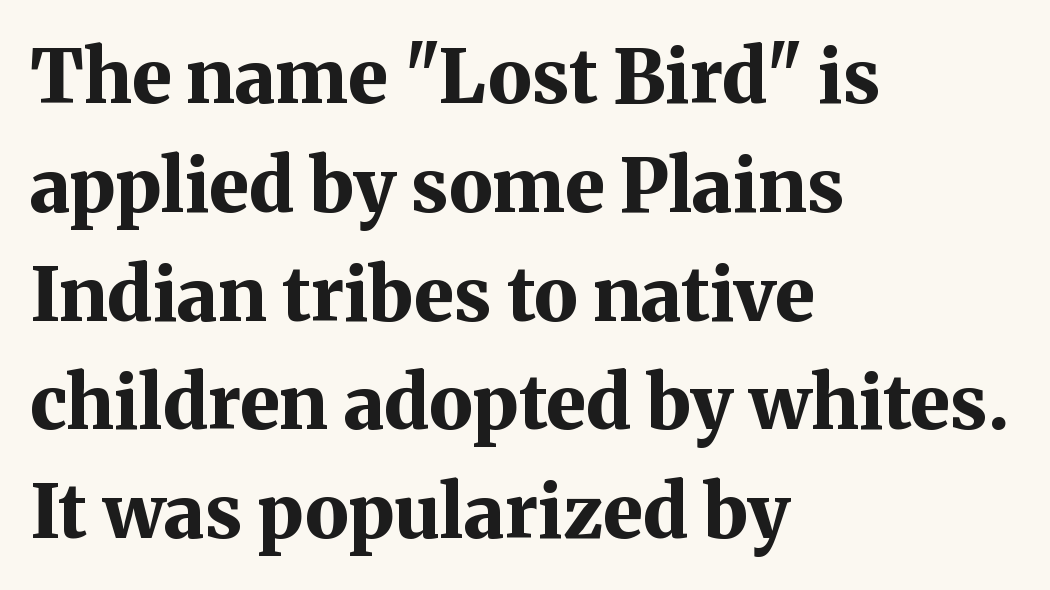
{"serif": "yes", "italic": "no", "bold": "yes", "weight": "bold", "width": "normal", "stroke_contrast": "medium", "x_height": "medium", "monospaced": "no", "underline": "no", "align": "left", "line_spacing": "normal", "line_spacing_ratio": 1.47, "letter_spacing": "normal", "letter_spacing_em": 0.0, "glyph_px": 74}
